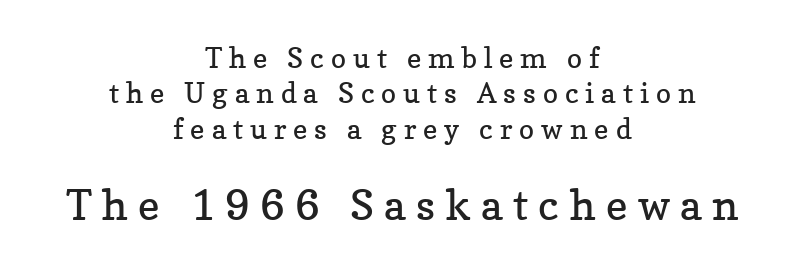
Think of a printed novel: that variable character pitch is what you see here. The baseline area is clear. The cut favours lightness, reaching ordinary text weight at its darkest. Horizontal alignment here is central, giving a formal, balanced look.
